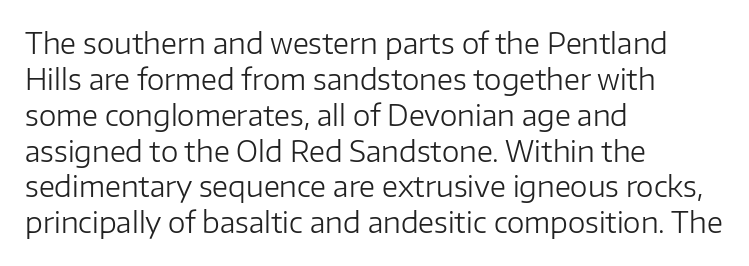
Q: Is the text bold? A: No.
Q: Is the text italic (slanted)? A: No, it is upright.
Q: Is the typeface a serif or a sans-serif typeface? A: Sans-serif.
Q: Is the text underlined? A: No.
Q: How is the paragraph aligned? A: Left-aligned.
Q: Is the spacing between letters normal or unusually wide? A: Normal.
Q: Is the spacing between lines tight, normal or loose? A: Normal.
Q: Width (condensed, normal, or wide)? A: Normal.
Q: Stroke contrast? A: Low.
Q: x-height? A: Medium.
Q: Monospaced? A: No.
